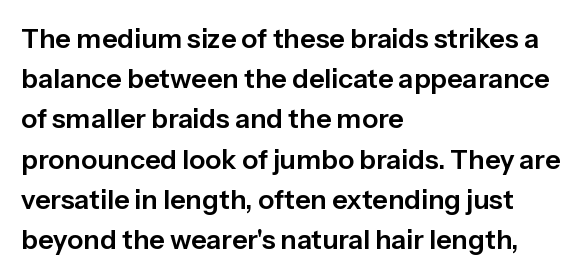
{"italic": "no", "underline": "no", "align": "left", "line_spacing": "normal", "line_spacing_ratio": 1.49, "letter_spacing": "normal", "letter_spacing_em": 0.0, "glyph_px": 27}
